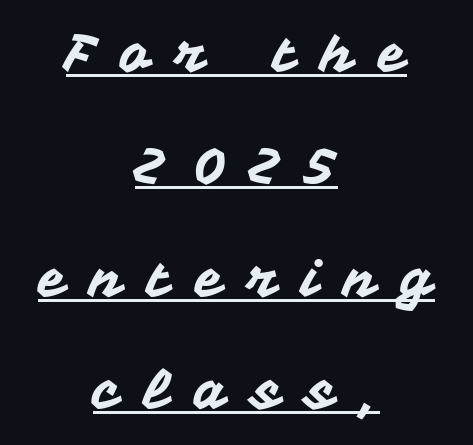
The image shows 52 px sans-serif type; set centered, loose line spacing (2.16x), unusually wide letter spacing (+0.47 em), underlined; medium stroke contrast and a medium x-height.
